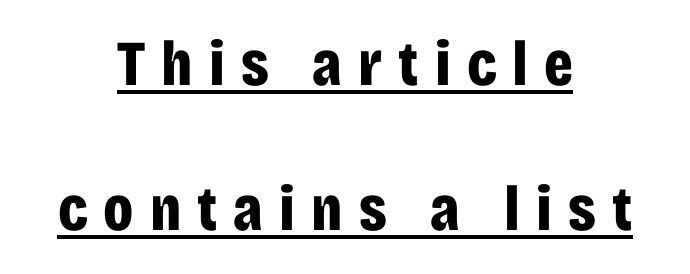
Q: Is the text bold? A: Yes.
Q: Is the text italic (slanted)? A: No, it is upright.
Q: Is the typeface a serif or a sans-serif typeface? A: Sans-serif.
Q: Is the text underlined? A: Yes.
Q: How is the paragraph aligned? A: Centered.
Q: Is the spacing between letters normal or unusually wide? A: Unusually wide.
Q: Is the spacing between lines tight, normal or loose? A: Loose.
Q: Width (condensed, normal, or wide)? A: Condensed.
Q: Stroke contrast? A: Low.
Q: x-height? A: Large.
Q: Monospaced? A: No.
